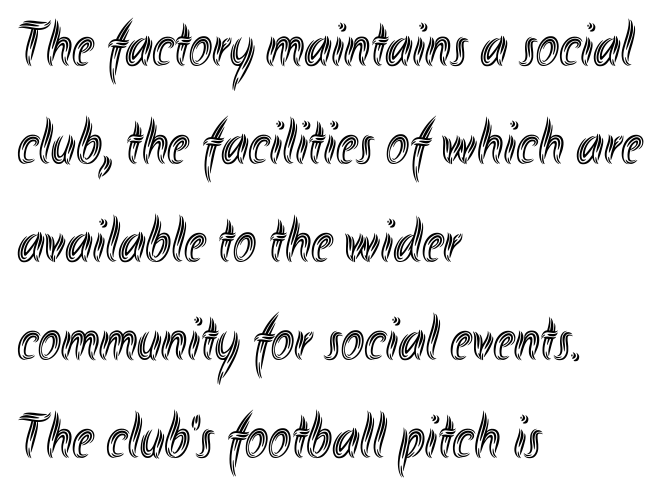
Q: Is the text italic (slanted)? A: Yes.
Q: Is the text underlined? A: No.
Q: How is the paragraph aligned? A: Left-aligned.
Q: Is the spacing between letters normal or unusually wide? A: Normal.
Q: Is the spacing between lines tight, normal or loose? A: Normal.
Q: Width (condensed, normal, or wide)? A: Condensed.
Q: x-height? A: Small.
Q: Monospaced? A: No.
